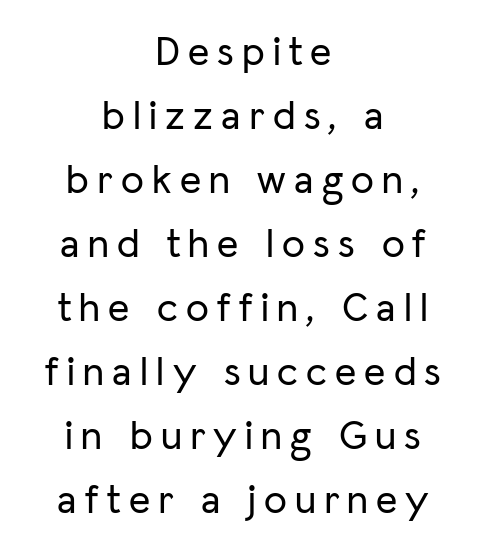
Q: Is the text italic (slanted)? A: No, it is upright.
Q: Is the typeface a serif or a sans-serif typeface? A: Sans-serif.
Q: Is the text underlined? A: No.
Q: How is the paragraph aligned? A: Centered.
Q: Is the spacing between letters normal or unusually wide? A: Unusually wide.
Q: Is the spacing between lines tight, normal or loose? A: Normal.
Q: Width (condensed, normal, or wide)? A: Normal.
Q: Stroke contrast? A: Low.
Q: x-height? A: Medium.
Q: Monospaced? A: No.
